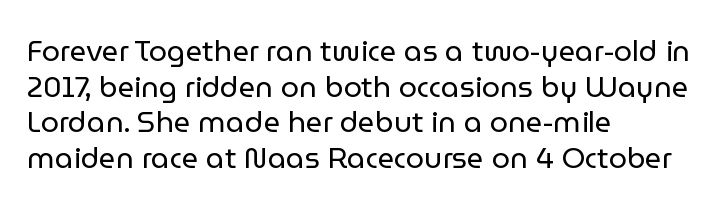
Q: Is the text bold? A: No.
Q: Is the text italic (slanted)? A: No, it is upright.
Q: Is the typeface a serif or a sans-serif typeface? A: Sans-serif.
Q: Is the text underlined? A: No.
Q: How is the paragraph aligned? A: Left-aligned.
Q: Is the spacing between letters normal or unusually wide? A: Normal.
Q: Width (condensed, normal, or wide)? A: Normal.
Q: Stroke contrast? A: Low.
Q: x-height? A: Medium.
Q: Monospaced? A: No.
